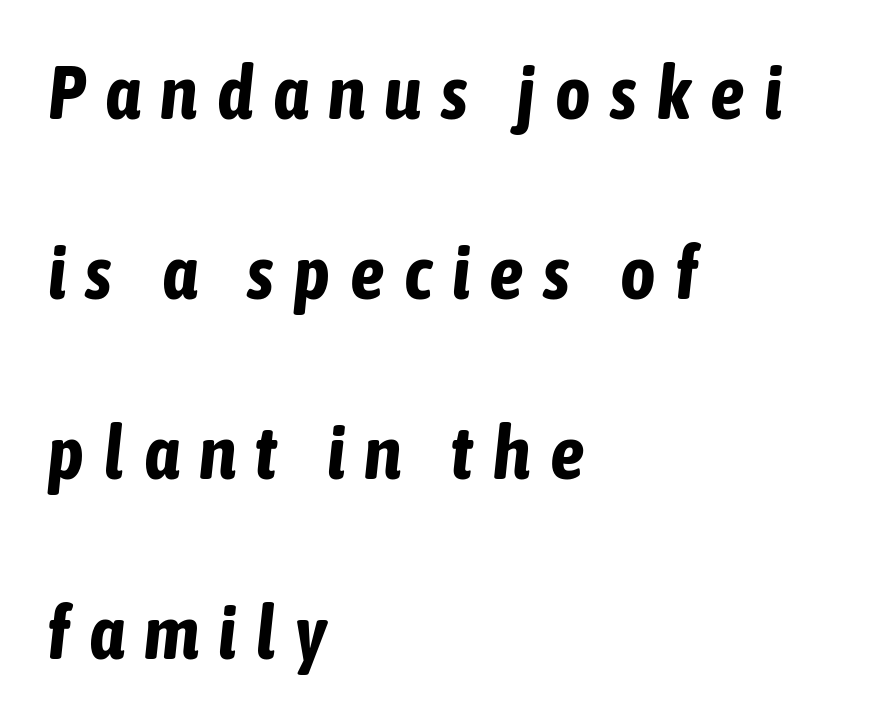
Tracking value appears strongly positive — letters spread wide. The compositor pushed each line to the left boundary. This sample trades compactness for vertical openness between lines. Does the lettering tilt? It does — this is italic. The rendering uses a bold face; every stroke is thick and dark. Do the characters align in a grid? No, the font is proportional.
